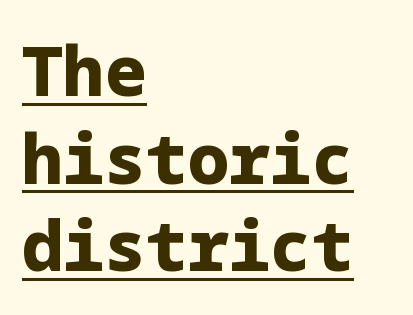
The image shows 69 px heavy sans-serif type, upright; set left-aligned, normal line spacing (1.27x), normal letter spacing, underlined; low stroke contrast and a medium x-height.
